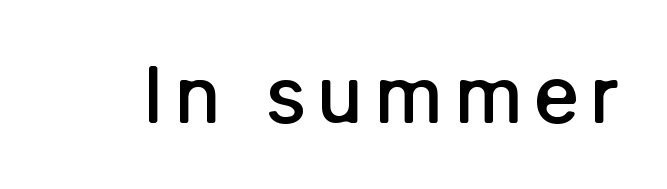
The image shows 78 px semibold sans-serif type, upright; set not underlined; low stroke contrast and a medium x-height.
